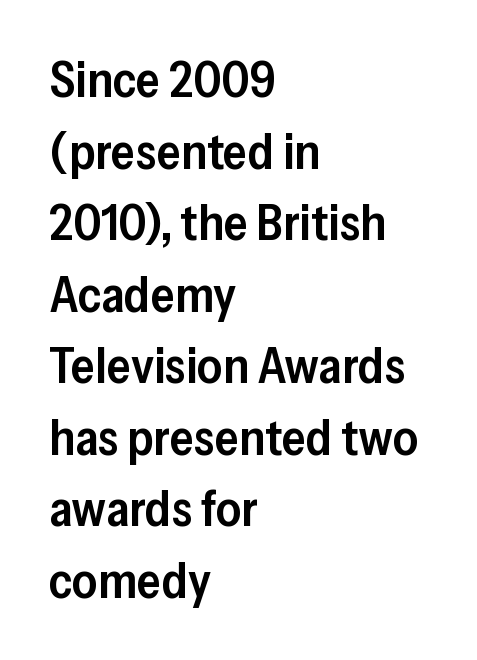
The glyphs have the mass of a demibold cut, below bold. A sans-serif font was chosen for this passage. These lines are rendered in a variable-pitch font. The space between consecutive lines is moderate.
